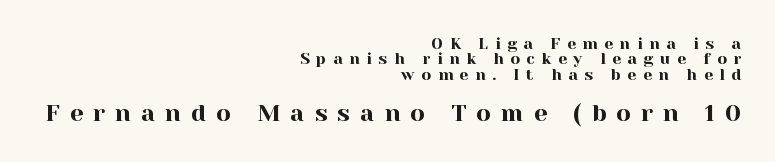
Q: Is the text italic (slanted)? A: No, it is upright.
Q: Is the text underlined? A: No.
Q: How is the paragraph aligned? A: Right-aligned.
Q: Is the spacing between letters normal or unusually wide? A: Unusually wide.
Q: Is the spacing between lines tight, normal or loose? A: Tight.
Q: Which block of text is set in a larger size, the first (top) or the second (bottom)? A: The second (bottom) one.
